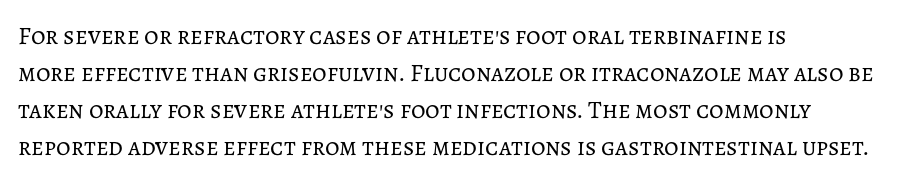
Q: Is the text bold? A: No.
Q: Is the text italic (slanted)? A: No, it is upright.
Q: Is the text underlined? A: No.
Q: How is the paragraph aligned? A: Left-aligned.
Q: Is the spacing between letters normal or unusually wide? A: Normal.
Q: Is the spacing between lines tight, normal or loose? A: Normal.
